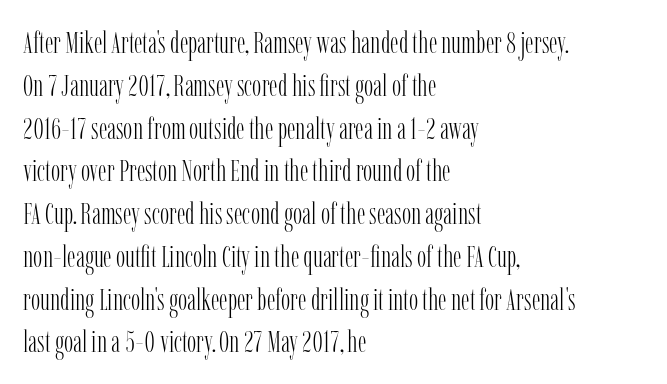
Q: Is the text bold? A: No.
Q: Is the text italic (slanted)? A: No, it is upright.
Q: Is the typeface a serif or a sans-serif typeface? A: Serif.
Q: Is the text underlined? A: No.
Q: How is the paragraph aligned? A: Left-aligned.
Q: Is the spacing between letters normal or unusually wide? A: Normal.
Q: Is the spacing between lines tight, normal or loose? A: Normal.
Q: Width (condensed, normal, or wide)? A: Condensed.
Q: Stroke contrast? A: Low.
Q: x-height? A: Medium.
Q: Monospaced? A: No.
